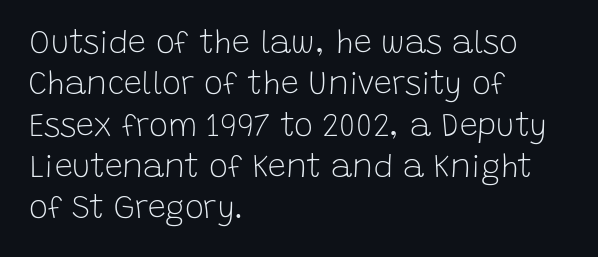
Q: Is the text bold? A: No.
Q: Is the text italic (slanted)? A: No, it is upright.
Q: Is the typeface a serif or a sans-serif typeface? A: Sans-serif.
Q: Is the text underlined? A: No.
Q: How is the paragraph aligned? A: Left-aligned.
Q: Is the spacing between letters normal or unusually wide? A: Normal.
Q: Is the spacing between lines tight, normal or loose? A: Normal.
Q: Width (condensed, normal, or wide)? A: Normal.
Q: Stroke contrast? A: Low.
Q: x-height? A: Large.
Q: Monospaced? A: No.
